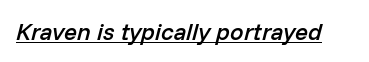
{"italic": "yes", "lean": "right", "slant_degrees": 14, "bold": "semi", "underline": "yes", "letter_spacing": "normal", "letter_spacing_em": 0.0, "glyph_px": 24}
